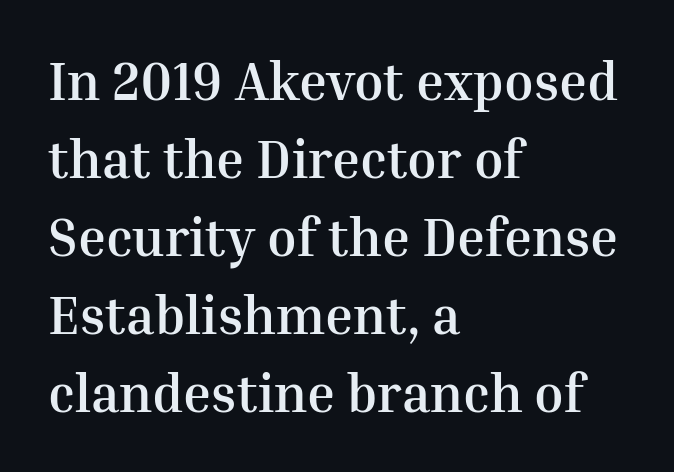
Q: Is the text bold? A: Yes.
Q: Is the text italic (slanted)? A: No, it is upright.
Q: Is the typeface a serif or a sans-serif typeface? A: Serif.
Q: Is the text underlined? A: No.
Q: How is the paragraph aligned? A: Left-aligned.
Q: Is the spacing between letters normal or unusually wide? A: Normal.
Q: Is the spacing between lines tight, normal or loose? A: Normal.
Q: Width (condensed, normal, or wide)? A: Normal.
Q: Stroke contrast? A: Medium.
Q: x-height? A: Medium.
Q: Monospaced? A: No.
